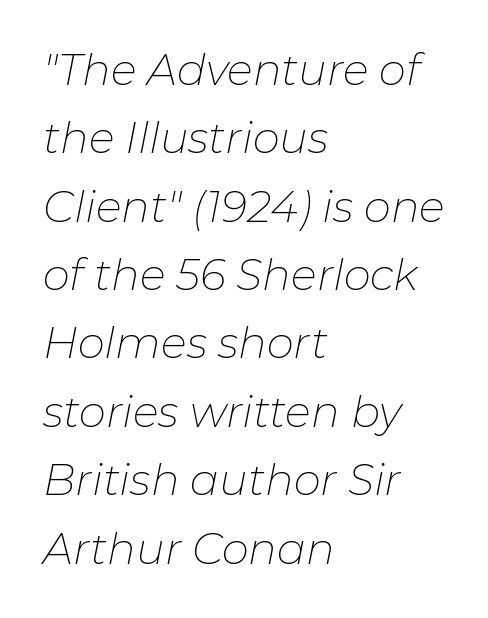
Q: Is the text bold? A: No.
Q: Is the text italic (slanted)? A: Yes, it leans right by about 11 degrees.
Q: Is the text underlined? A: No.
Q: How is the paragraph aligned? A: Left-aligned.
Q: Is the spacing between letters normal or unusually wide? A: Normal.
Q: Is the spacing between lines tight, normal or loose? A: Normal.
Q: Width (condensed, normal, or wide)? A: Normal.
Q: Stroke contrast? A: Low.
Q: x-height? A: Medium.
Q: Monospaced? A: No.
